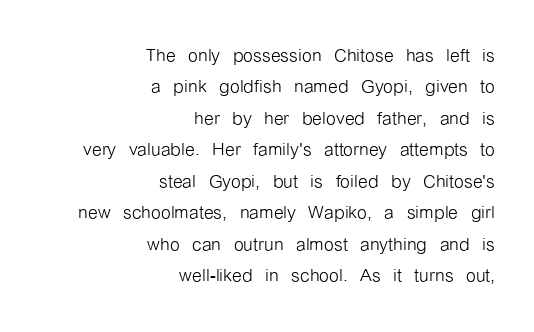
Q: Is the text bold? A: No.
Q: Is the text italic (slanted)? A: No, it is upright.
Q: Is the text underlined? A: No.
Q: How is the paragraph aligned? A: Right-aligned.
Q: Is the spacing between letters normal or unusually wide? A: Normal.
Q: Is the spacing between lines tight, normal or loose? A: Normal.
